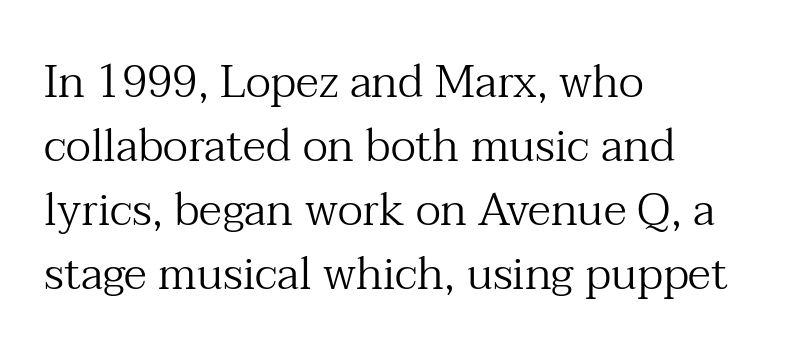
No chunkiness to these letters — they're not bold. The line-height multiplier appears to be the usual default. Each letter's strokes conclude with small projecting serifs. Is this a fixed-width face? No — the glyphs have proportional, varying widths. Layout note: lines flush left. Posture: vertical.
